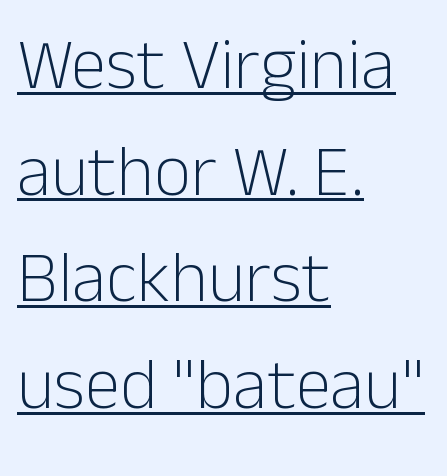
A typesetter would call this leading conventional body-copy spacing. Beneath each row of characters lies a ruled line. This is roman type, the default non-slanted kind. The paragraph shown leans on its left margin.
